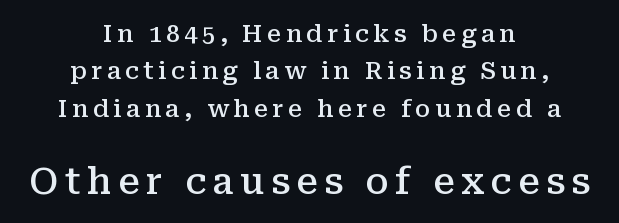
{"serif": "yes", "italic": "no", "bold": "semi", "weight": "semibold", "width": "normal", "stroke_contrast": "medium", "x_height": "medium", "monospaced": "no", "underline": "no", "align": "center", "line_spacing": "normal", "line_spacing_ratio": 1.56, "larger_block": "second", "size_ratio": 1.5, "glyph_px": 36}
